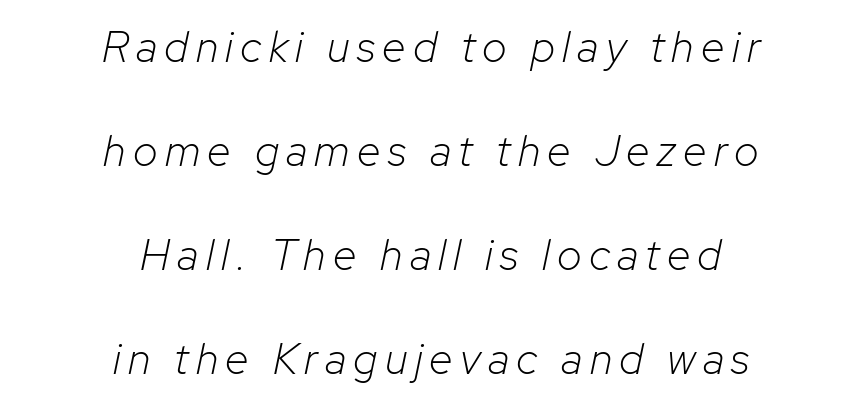
The image shows 43 px light type, italic (leaning right); set centered, loose line spacing (2.42x), not underlined; low stroke contrast and a medium x-height.
